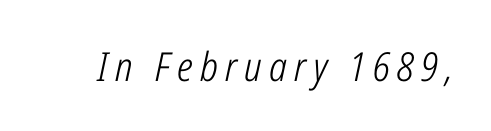
The image shows 40 px light, condensed type, italic (leaning right); set not underlined; low stroke contrast and a medium x-height.
